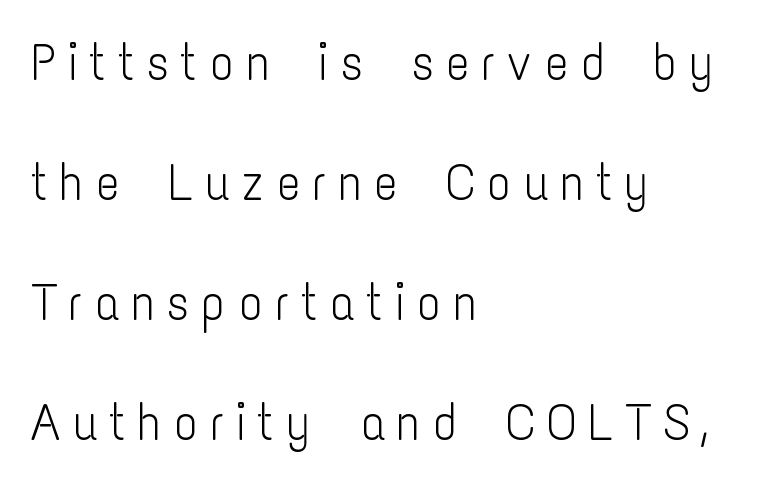
The image shows 51 px light, condensed sans-serif type, upright; set left-aligned, loose line spacing (2.35x), unusually wide letter spacing (+0.22 em), not underlined; low stroke contrast and a medium x-height.
